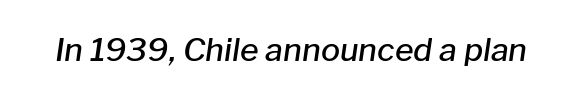
The image shows 32 px semibold type, italic (leaning right); set normal letter spacing, not underlined; low stroke contrast and a medium x-height.
